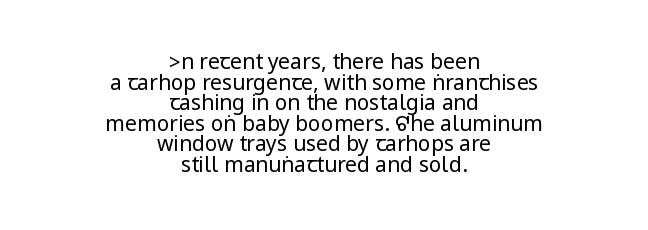
{"italic": "no", "bold": "no", "underline": "no", "align": "center", "line_spacing": "tight", "line_spacing_ratio": 0.98, "letter_spacing": "normal", "letter_spacing_em": 0.0, "glyph_px": 21}
